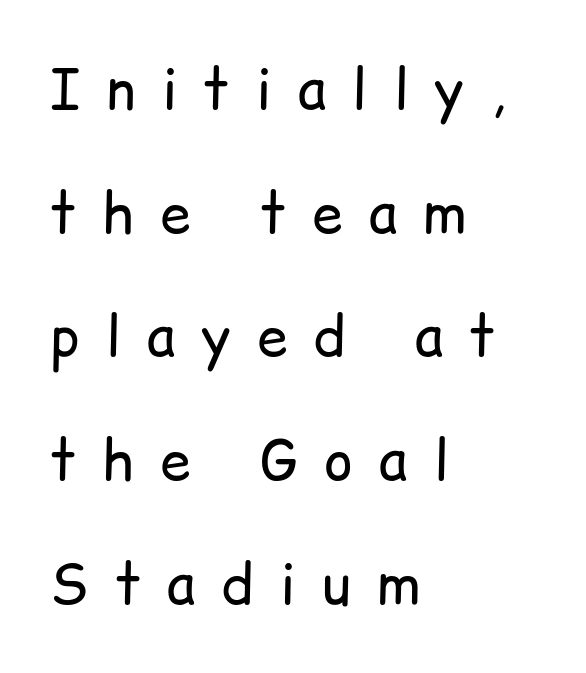
A quiet, ordinary-to-light weight characterises the typeface. Serif or sans? Sans — the stroke terminals are bare. These lines were composed using upright roman letters. Widely set lines give the paragraph a tall, airy silhouette. This sample uses expanded letter spacing, leaving extra air between glyphs.
